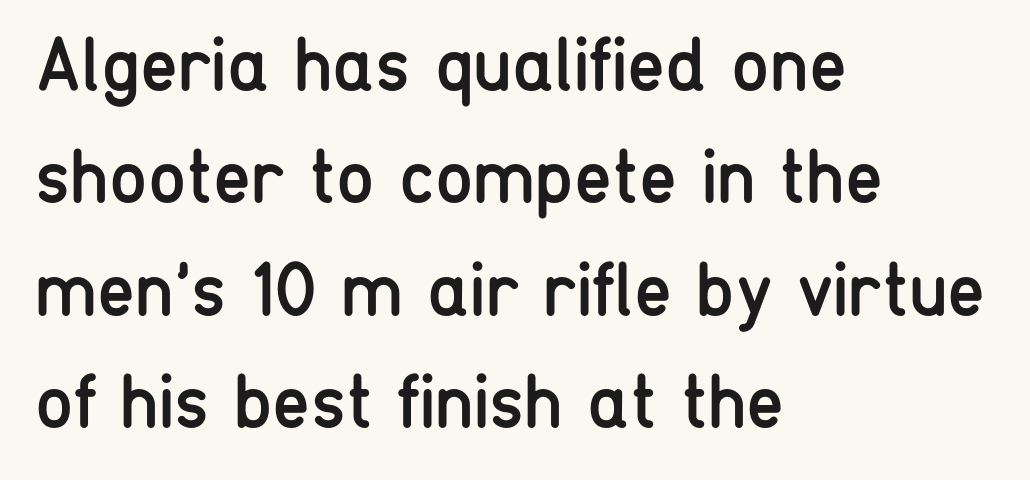
{"serif": "no", "italic": "no", "bold": "no", "weight": "regular", "width": "condensed", "stroke_contrast": "low", "x_height": "medium", "monospaced": "no", "underline": "no", "align": "left", "line_spacing": "normal", "line_spacing_ratio": 1.46, "letter_spacing": "normal", "letter_spacing_em": 0.0, "glyph_px": 77}
